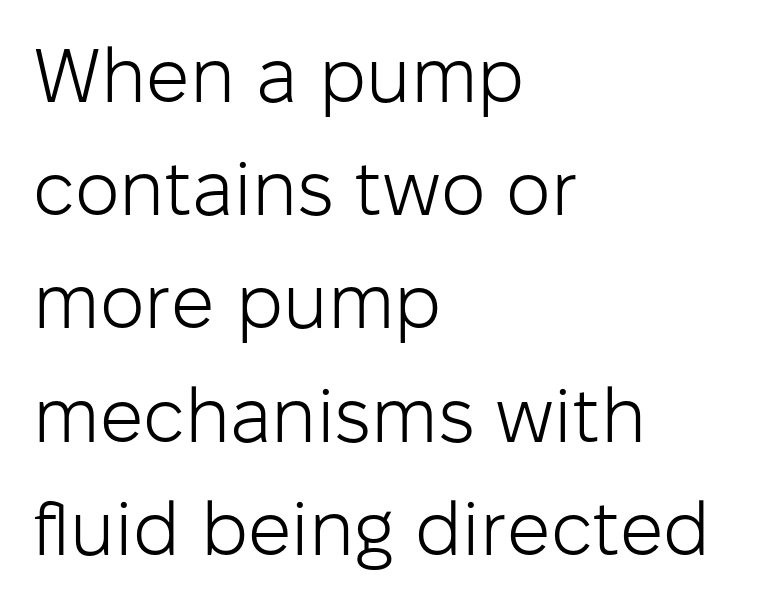
Q: Is the text bold? A: No.
Q: Is the text italic (slanted)? A: No, it is upright.
Q: Is the typeface a serif or a sans-serif typeface? A: Sans-serif.
Q: Is the text underlined? A: No.
Q: How is the paragraph aligned? A: Left-aligned.
Q: Is the spacing between letters normal or unusually wide? A: Normal.
Q: Is the spacing between lines tight, normal or loose? A: Normal.
Q: Width (condensed, normal, or wide)? A: Normal.
Q: Stroke contrast? A: Low.
Q: x-height? A: Medium.
Q: Monospaced? A: No.
